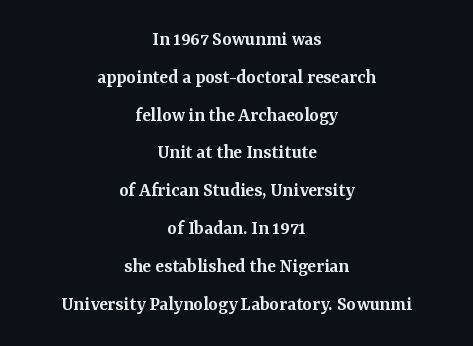
The image shows 20 px text type, upright; set centered, line spacing 1.89x, normal letter spacing, not underlined.
